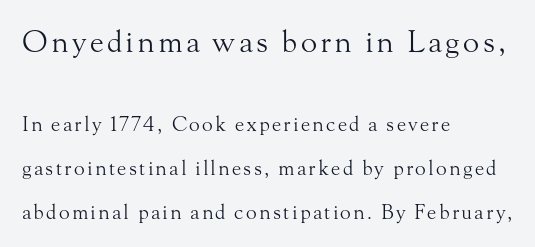
Q: Is the text bold? A: No.
Q: Is the text italic (slanted)? A: No, it is upright.
Q: Is the typeface a serif or a sans-serif typeface? A: Serif.
Q: Is the text underlined? A: No.
Q: How is the paragraph aligned? A: Left-aligned.
Q: Is the spacing between lines tight, normal or loose? A: Loose.
Q: Which block of text is set in a larger size, the first (top) or the second (bottom)? A: The first (top) one.
Q: Width (condensed, normal, or wide)? A: Normal.
Q: Stroke contrast? A: Medium.
Q: x-height? A: Small.
Q: Monospaced? A: No.
